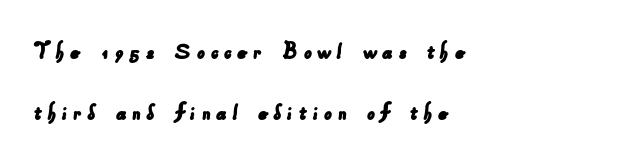
Q: Is the text underlined? A: No.
Q: How is the paragraph aligned? A: Left-aligned.
Q: Is the spacing between letters normal or unusually wide? A: Unusually wide.
Q: Is the spacing between lines tight, normal or loose? A: Loose.
